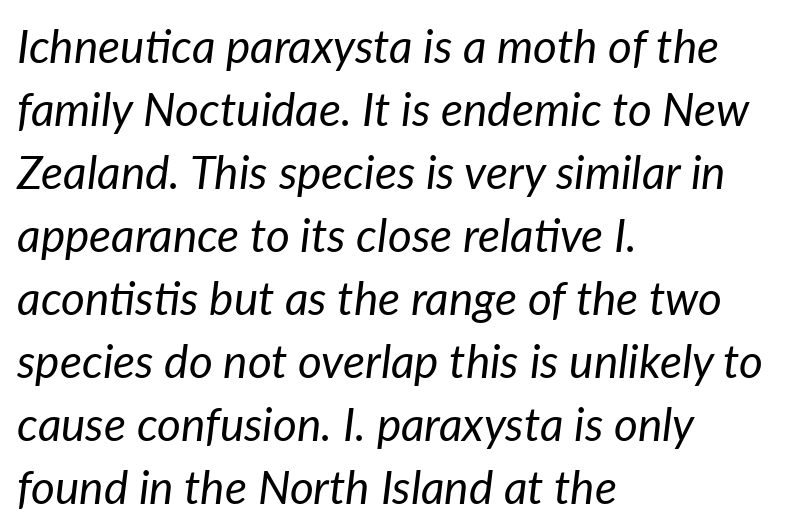
Each line starts at the same left margin while the right side varies. These lines keep a tight, regular rhythm from letter to letter. Underline: absent. Rendered with sloped, italic letterforms. The line-height multiplier appears to be the usual default. This sample has the flowing, uneven cadence of proportional lettering.
